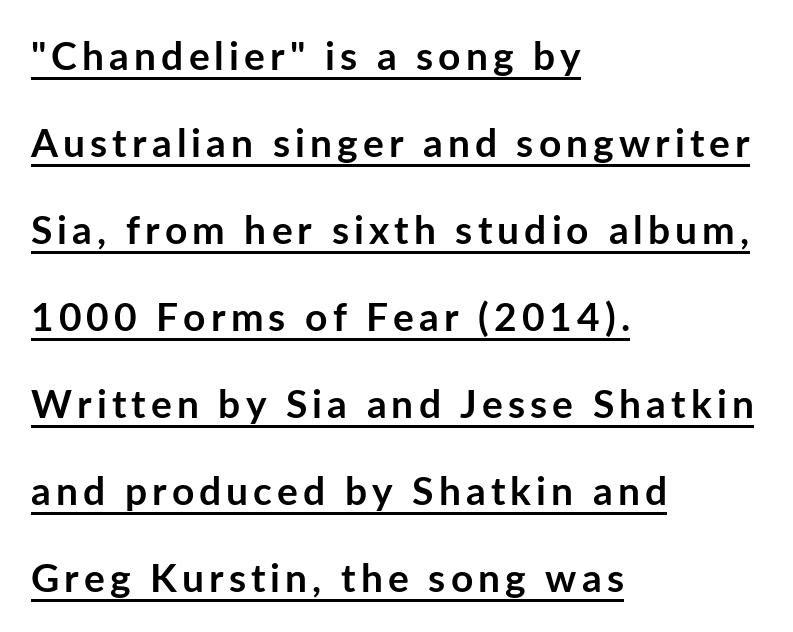
The image shows 39 px semibold sans-serif type, upright; set left-aligned, loose line spacing (2.23x), underlined; low stroke contrast and a medium x-height.
